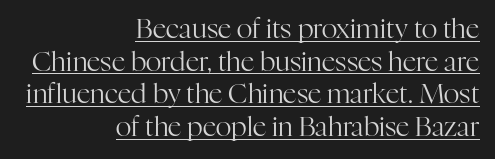
Q: Is the text bold? A: No.
Q: Is the text italic (slanted)? A: No, it is upright.
Q: Is the text underlined? A: Yes.
Q: How is the paragraph aligned? A: Right-aligned.
Q: Is the spacing between letters normal or unusually wide? A: Normal.
